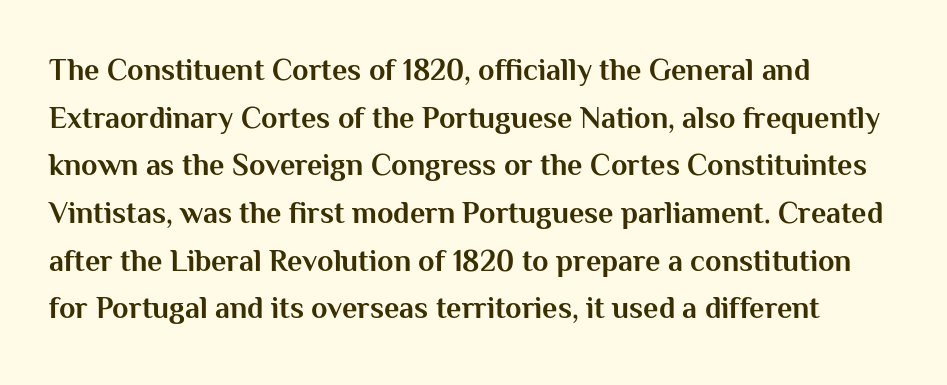
Q: Is the text bold? A: Yes.
Q: Is the text italic (slanted)? A: No, it is upright.
Q: Is the typeface a serif or a sans-serif typeface? A: Sans-serif.
Q: Is the text underlined? A: No.
Q: How is the paragraph aligned? A: Left-aligned.
Q: Is the spacing between letters normal or unusually wide? A: Normal.
Q: Is the spacing between lines tight, normal or loose? A: Normal.
Q: Width (condensed, normal, or wide)? A: Normal.
Q: Stroke contrast? A: Medium.
Q: x-height? A: Medium.
Q: Monospaced? A: No.
